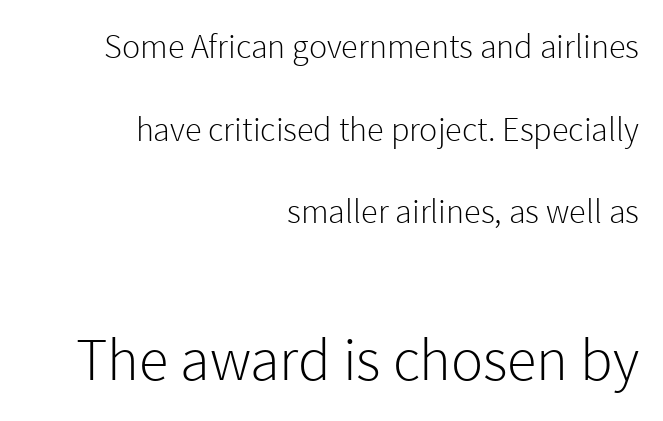
{"serif": "no", "italic": "no", "bold": "no", "weight": "light", "width": "normal", "x_height": "medium", "monospaced": "no", "underline": "no", "align": "right", "line_spacing": "loose", "line_spacing_ratio": 2.43, "letter_spacing": "normal", "letter_spacing_em": 0.0, "larger_block": "second", "size_ratio": 1.76, "glyph_px": 60}
